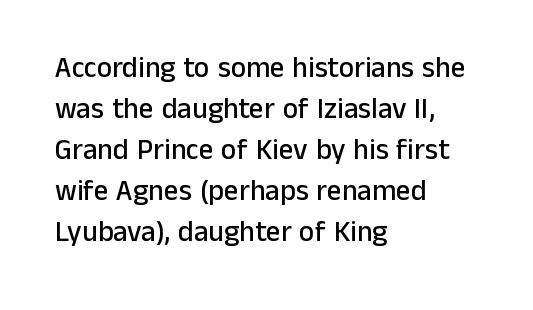
The image shows 29 px sans-serif type, upright; set left-aligned, normal line spacing (1.41x), normal letter spacing, not underlined; low stroke contrast and a medium x-height.
